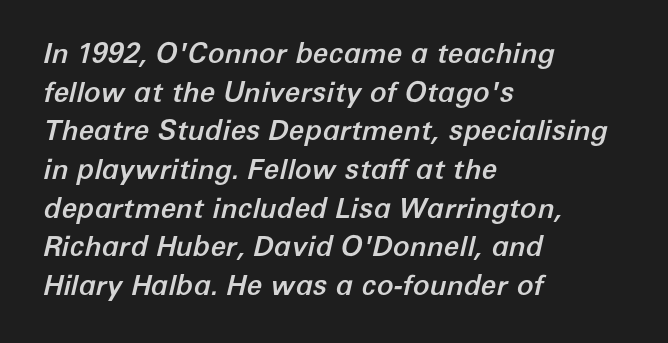
{"italic": "yes", "lean": "right", "slant_degrees": 12, "width": "normal", "stroke_contrast": "low", "x_height": "medium", "monospaced": "no", "underline": "no", "align": "left", "line_spacing": "normal", "line_spacing_ratio": 1.38, "letter_spacing": "normal", "letter_spacing_em": 0.0, "glyph_px": 28}
